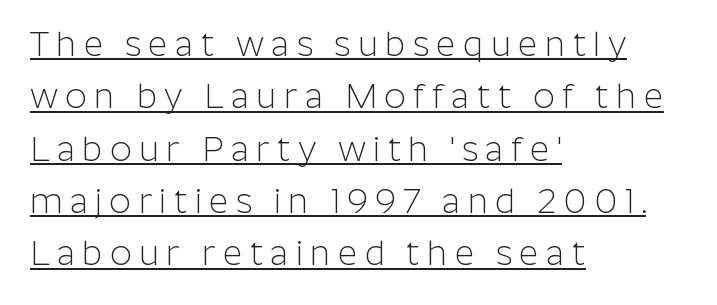
The image shows 34 px light sans-serif type, upright; set left-aligned, normal line spacing (1.54x), unusually wide letter spacing (+0.21 em), underlined; low stroke contrast and a medium x-height.
